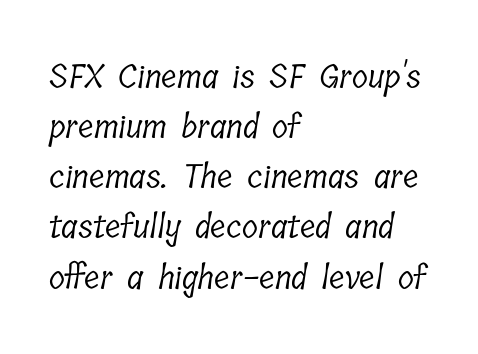
Is the block centered? No — it sits flush against the left margin. Students, observe: this is what conventionally led text looks like. Plain, unruled lines of type. Looks like regular typesetting: each glyph gets only the width it needs. The passage shown is not bold in any degree.
